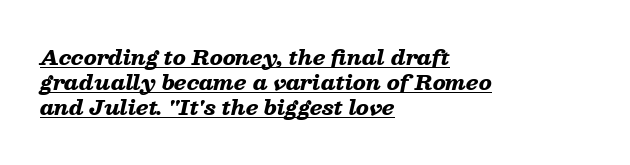
The image shows 20 px bold type, italic (leaning right); set left-aligned, normal line spacing (1.26x), normal letter spacing, underlined.
